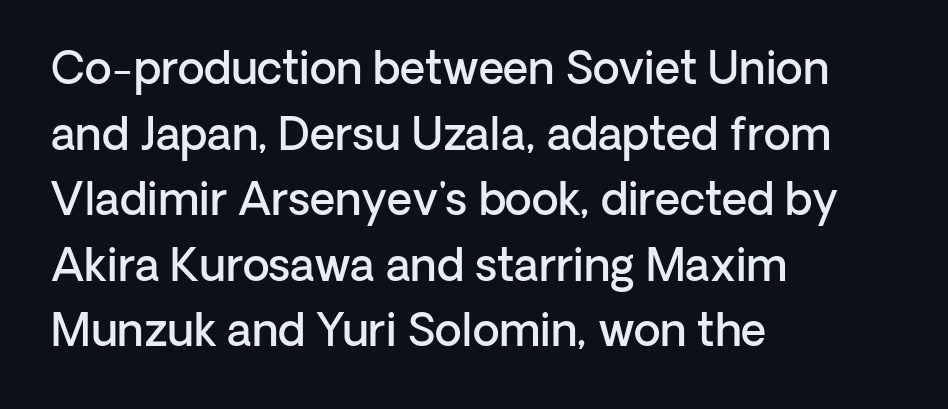
Q: Is the text bold? A: Semi-bold.
Q: Is the text italic (slanted)? A: No, it is upright.
Q: Is the typeface a serif or a sans-serif typeface? A: Sans-serif.
Q: Is the text underlined? A: No.
Q: How is the paragraph aligned? A: Left-aligned.
Q: Is the spacing between letters normal or unusually wide? A: Normal.
Q: Is the spacing between lines tight, normal or loose? A: Normal.
Q: Width (condensed, normal, or wide)? A: Normal.
Q: Stroke contrast? A: Low.
Q: x-height? A: Medium.
Q: Monospaced? A: No.
